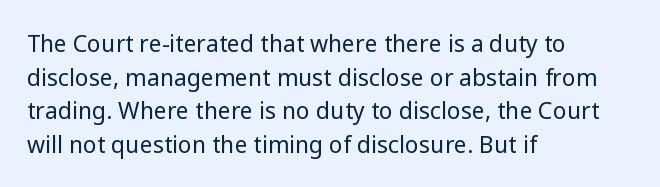
Q: Is the text bold? A: No.
Q: Is the text italic (slanted)? A: No, it is upright.
Q: Is the text underlined? A: No.
Q: How is the paragraph aligned? A: Left-aligned.
Q: Is the spacing between letters normal or unusually wide? A: Normal.
Q: Is the spacing between lines tight, normal or loose? A: Normal.
